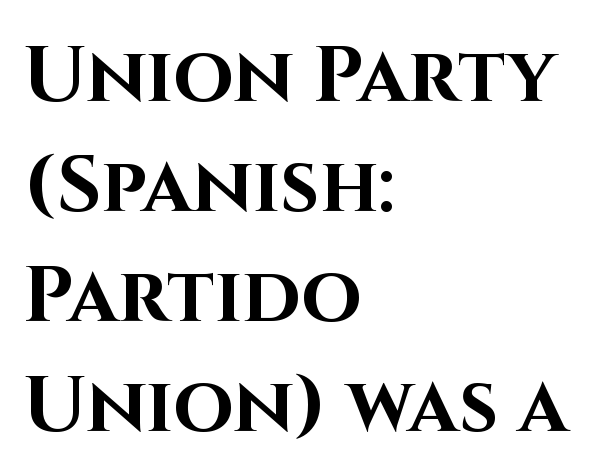
The vertical gap from one line to the next is medium. Students, this is bold: see how much ink each stroke carries. Does extra space separate the letters? No, they use regular spacing. Has an underline been added? It has not.
